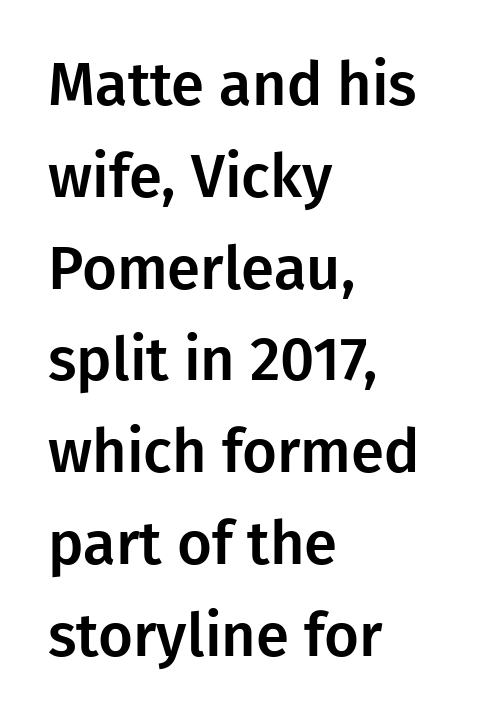
{"serif": "no", "italic": "no", "width": "normal", "stroke_contrast": "low", "x_height": "medium", "monospaced": "no", "underline": "no", "align": "left", "line_spacing": "normal", "line_spacing_ratio": 1.53, "letter_spacing": "normal", "letter_spacing_em": 0.0, "glyph_px": 60}
